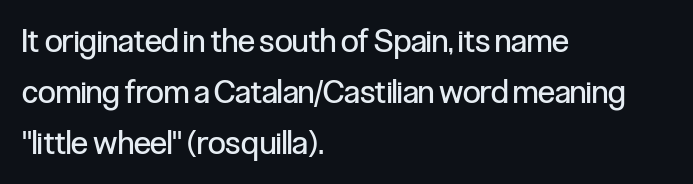
{"serif": "no", "italic": "no", "bold": "no", "weight": "regular", "width": "condensed", "stroke_contrast": "low", "x_height": "medium", "monospaced": "no", "underline": "no", "align": "left", "line_spacing": "normal", "line_spacing_ratio": 1.59, "letter_spacing": "normal", "letter_spacing_em": 0.0, "glyph_px": 32}
